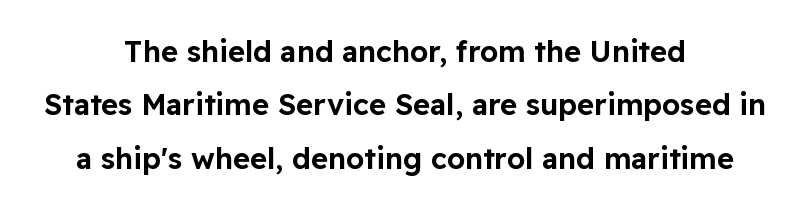
The image shows 29 px sans-serif type, upright; set centered, line spacing 1.84x, normal letter spacing, not underlined; low stroke contrast and a medium x-height.
